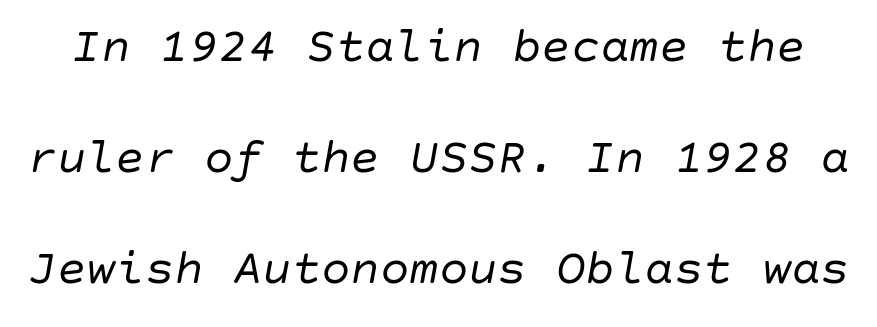
{"italic": "yes", "lean": "right", "slant_degrees": 10, "bold": "no", "weight": "regular", "width": "normal", "stroke_contrast": "low", "x_height": "large", "underline": "no", "line_spacing": "loose", "line_spacing_ratio": 2.27, "letter_spacing": "normal", "letter_spacing_em": 0.0, "glyph_px": 49}
